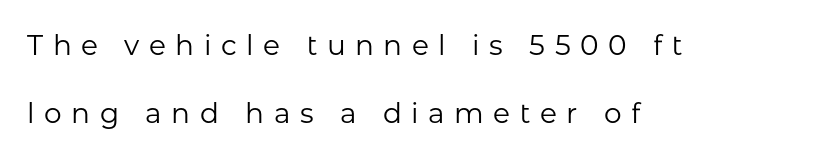
{"serif": "no", "italic": "no", "bold": "no", "weight": "regular", "width": "normal", "stroke_contrast": "low", "x_height": "medium", "monospaced": "no", "underline": "no", "align": "left", "line_spacing": "loose", "line_spacing_ratio": 2.44, "letter_spacing": "wide", "letter_spacing_em": 0.34, "glyph_px": 28}
